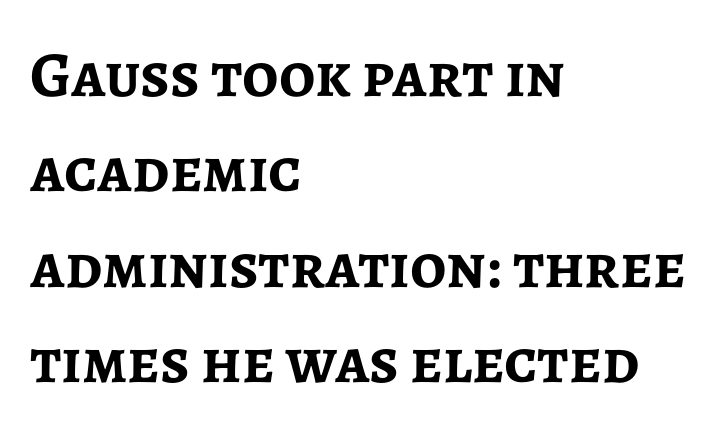
Q: Is the text bold? A: Yes.
Q: Is the text italic (slanted)? A: No, it is upright.
Q: Is the typeface a serif or a sans-serif typeface? A: Sans-serif.
Q: Is the text underlined? A: No.
Q: How is the paragraph aligned? A: Left-aligned.
Q: Is the spacing between letters normal or unusually wide? A: Normal.
Q: Is the spacing between lines tight, normal or loose? A: Normal.
Q: Width (condensed, normal, or wide)? A: Normal.
Q: Stroke contrast? A: Low.
Q: x-height? A: Medium.
Q: Monospaced? A: No.
